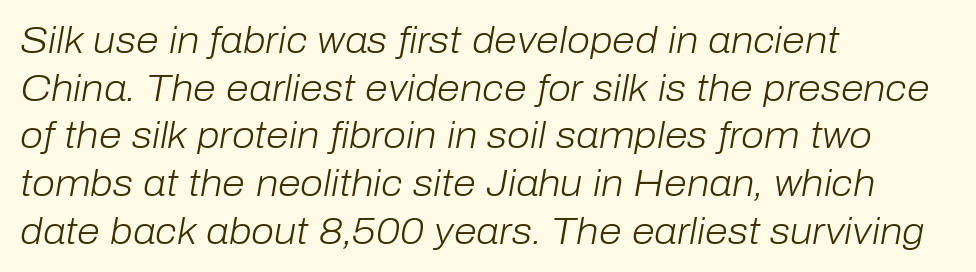
Does the copy run flush right? No — it runs flush left. Stem width sits at or under what a default text font uses. Normally led — the rows are evenly, conventionally spaced. Nothing unusual about the tracking: characters are spaced as the font intends. Any mark beneath the type? The region is blank. Each letter keeps its own natural width here, so spacing adapts to shape.
